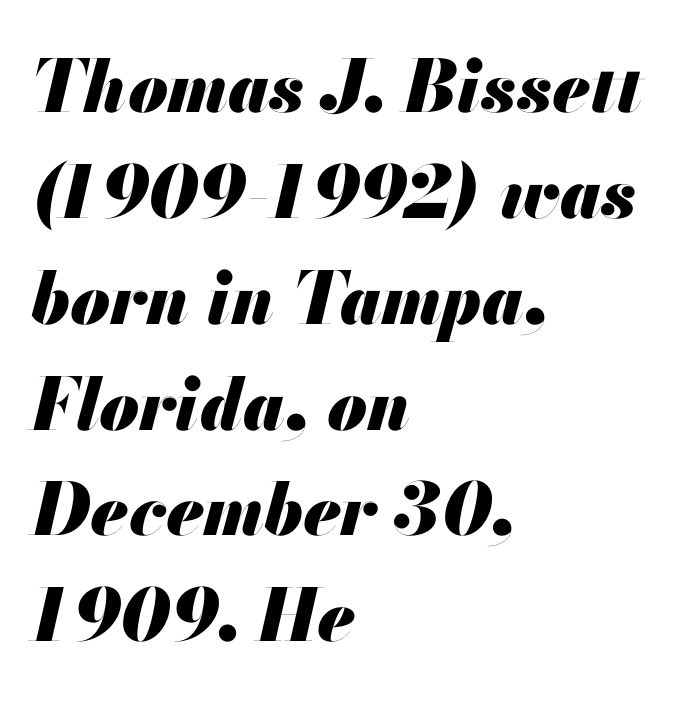
Q: Is the text bold? A: Yes.
Q: Is the text italic (slanted)? A: Yes, it leans right by about 13 degrees.
Q: Is the text underlined? A: No.
Q: How is the paragraph aligned? A: Left-aligned.
Q: Is the spacing between letters normal or unusually wide? A: Normal.
Q: Is the spacing between lines tight, normal or loose? A: Normal.
Q: Width (condensed, normal, or wide)? A: Normal.
Q: Stroke contrast? A: Medium.
Q: x-height? A: Small.
Q: Monospaced? A: No.
